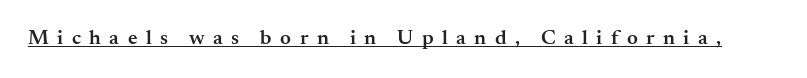
The image shows 21 px text type, upright; set unusually wide letter spacing (+0.4 em), underlined.
